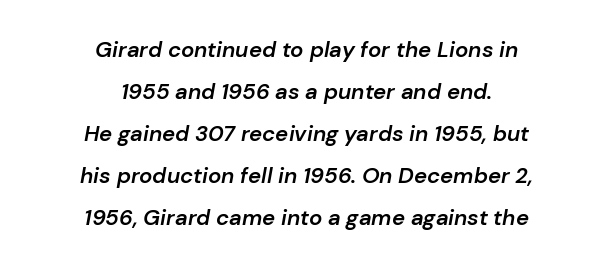
Q: Is the text bold? A: Semi-bold.
Q: Is the text italic (slanted)? A: Yes, it leans right by about 10 degrees.
Q: Is the text underlined? A: No.
Q: How is the paragraph aligned? A: Centered.
Q: Is the spacing between letters normal or unusually wide? A: Normal.
Q: Is the spacing between lines tight, normal or loose? A: Loose.
